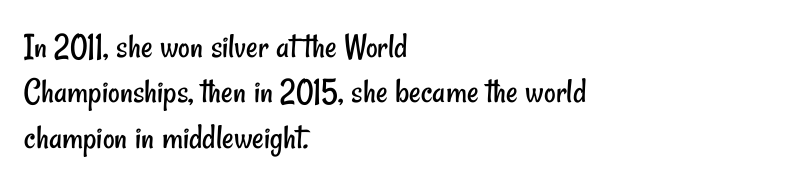
{"serif": "no", "bold": "no", "weight": "regular", "width": "condensed", "stroke_contrast": "low", "x_height": "small", "monospaced": "no", "underline": "no", "align": "left", "line_spacing": "normal", "line_spacing_ratio": 1.26, "letter_spacing": "normal", "letter_spacing_em": 0.0, "glyph_px": 36}
